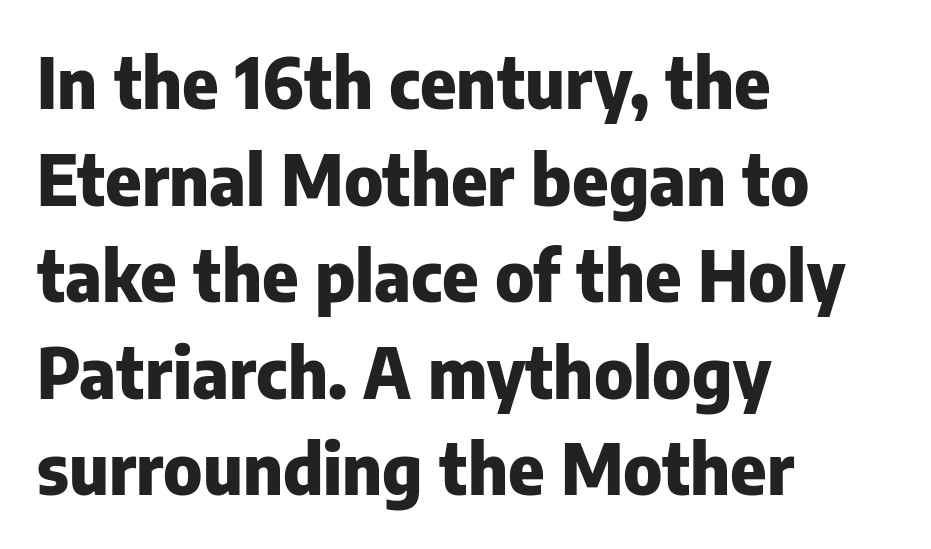
The space between consecutive lines is moderate. Note the varied advance widths — an 'i' is clearly narrower than an 'm'. Underlining? Definitely not there. The letters stand upright; this is a roman face.
